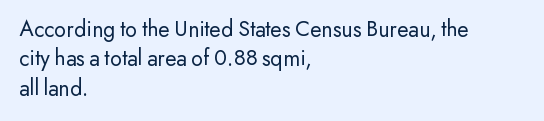
{"italic": "no", "bold": "no", "underline": "no", "align": "left", "line_spacing": "normal", "line_spacing_ratio": 1.28, "letter_spacing": "normal", "letter_spacing_em": 0.0, "glyph_px": 23}
